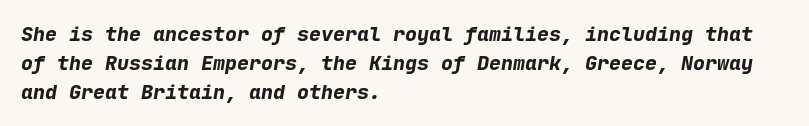
Q: Is the text bold? A: Yes.
Q: Is the text italic (slanted)? A: Yes, it leans right by about 9 degrees.
Q: Is the text underlined? A: No.
Q: How is the paragraph aligned? A: Left-aligned.
Q: Is the spacing between letters normal or unusually wide? A: Normal.
Q: Is the spacing between lines tight, normal or loose? A: Normal.
